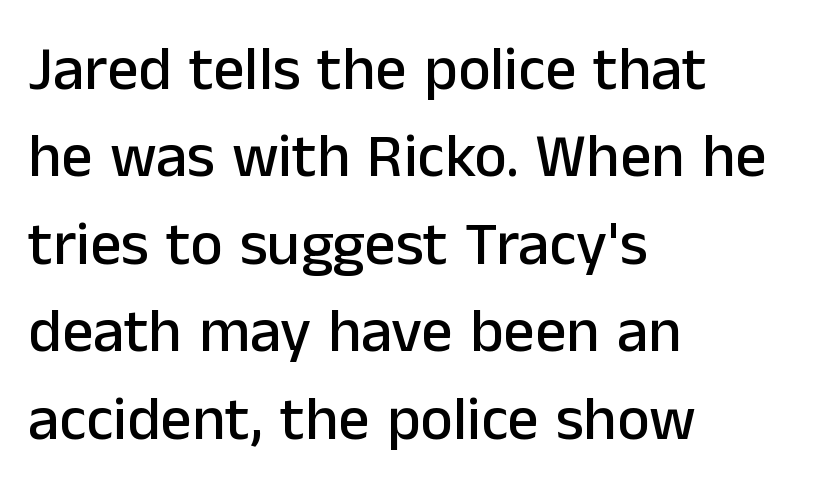
{"serif": "no", "italic": "no", "width": "normal", "stroke_contrast": "low", "x_height": "medium", "monospaced": "no", "underline": "no", "align": "left", "line_spacing": "normal", "line_spacing_ratio": 1.41, "letter_spacing": "normal", "letter_spacing_em": 0.0, "glyph_px": 62}
